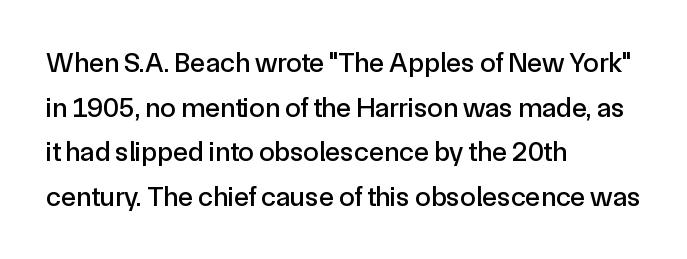
Words float on clear page, feet unadorned. The designer went with a sans here, leaving each stem footless. There is no visible air inserted between adjacent glyphs. Every character sits straight up, as roman type does.
